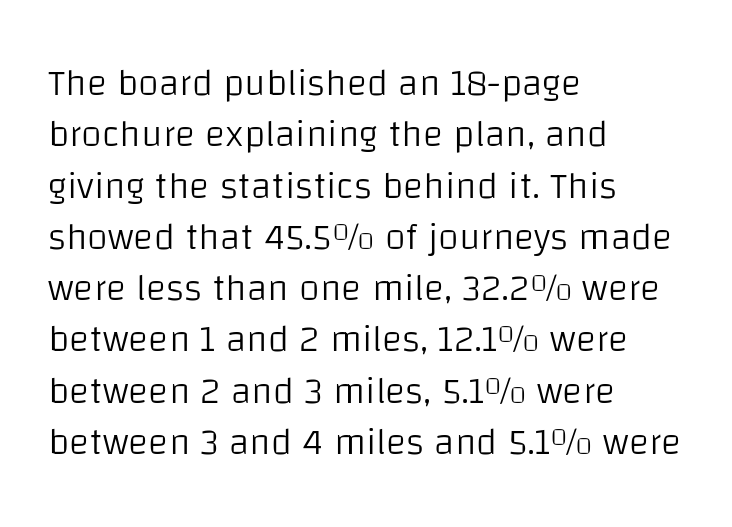
Q: Is the text bold? A: No.
Q: Is the text italic (slanted)? A: No, it is upright.
Q: Is the typeface a serif or a sans-serif typeface? A: Sans-serif.
Q: Is the text underlined? A: No.
Q: How is the paragraph aligned? A: Left-aligned.
Q: Is the spacing between letters normal or unusually wide? A: Normal.
Q: Is the spacing between lines tight, normal or loose? A: Normal.
Q: Width (condensed, normal, or wide)? A: Normal.
Q: Stroke contrast? A: Low.
Q: x-height? A: Large.
Q: Monospaced? A: No.
